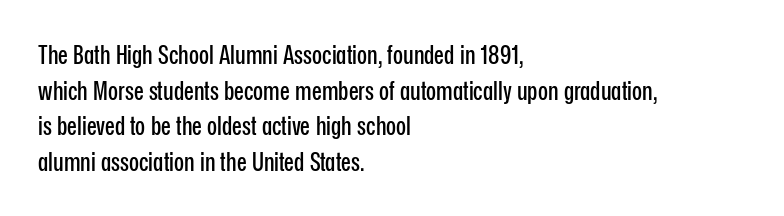
Compared with a centered layout, this one pins lines to the left instead. These lines were composed using upright roman letters. The type is set solid horizontally, with unmodified tracking. Vertical spacing — default. A bare baseline throughout the passage.
